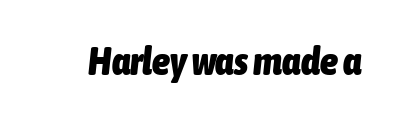
Q: Is the text bold? A: Yes.
Q: Is the text italic (slanted)? A: Yes, it leans right by about 6 degrees.
Q: Is the text underlined? A: No.
Q: Is the spacing between letters normal or unusually wide? A: Normal.
Q: Width (condensed, normal, or wide)? A: Condensed.
Q: Stroke contrast? A: Low.
Q: x-height? A: Medium.
Q: Monospaced? A: No.
